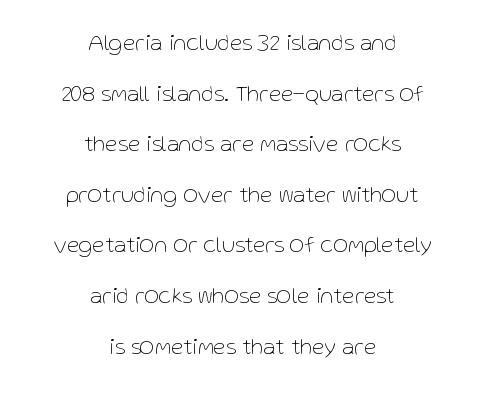
{"italic": "no", "bold": "no", "underline": "no", "align": "center", "line_spacing": "loose", "line_spacing_ratio": 2.2, "letter_spacing": "normal", "letter_spacing_em": 0.0, "glyph_px": 23}
